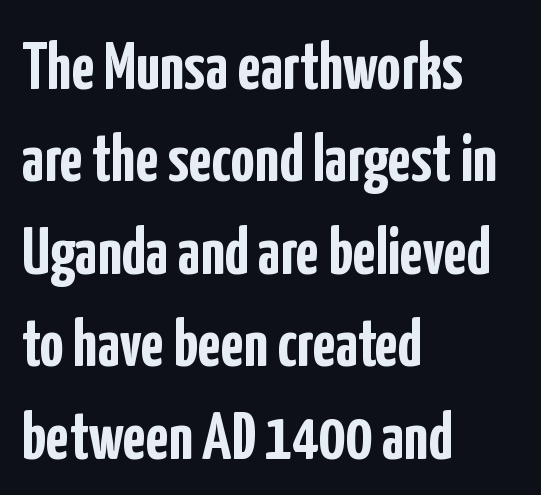
The image shows 67 px semibold, condensed sans-serif type, upright; set left-aligned, normal line spacing (1.38x), normal letter spacing, not underlined; low stroke contrast and a medium x-height.
